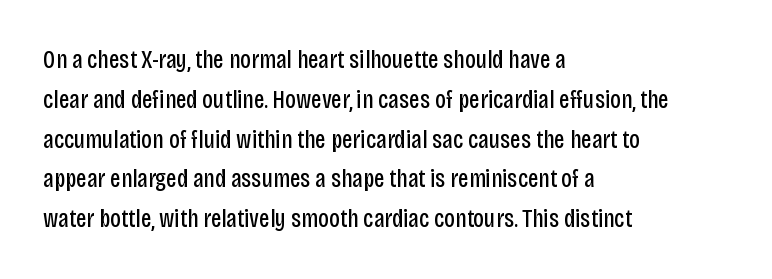
The image shows 26 px text type, upright; set left-aligned, normal line spacing (1.53x), normal letter spacing, not underlined.
